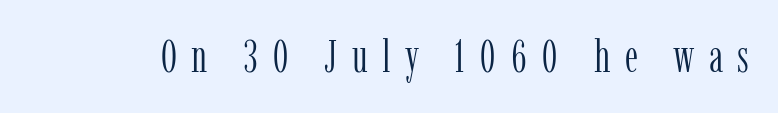
Q: Is the text bold? A: No.
Q: Is the text italic (slanted)? A: No, it is upright.
Q: Is the typeface a serif or a sans-serif typeface? A: Serif.
Q: Is the text underlined? A: No.
Q: Is the spacing between letters normal or unusually wide? A: Unusually wide.
Q: Width (condensed, normal, or wide)? A: Condensed.
Q: Stroke contrast? A: Low.
Q: x-height? A: Medium.
Q: Monospaced? A: No.
